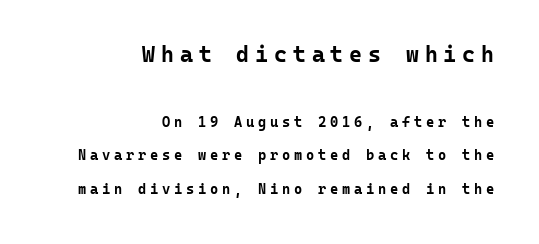
Heft: maximum for text — a bold. Underlining? Definitely not there. This block would shrink considerably if given ordinary leading; it's expanded now. The face used here is rendered with a markedly widened letterfit. Does the bottom block carry the larger type? No, the top block does.
